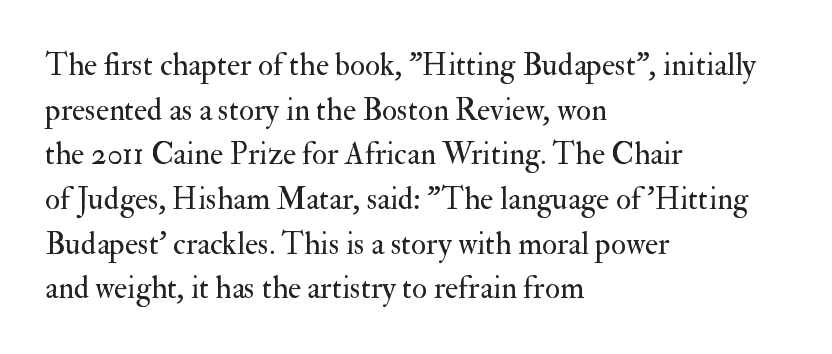
The image shows 31 px regular-weight serif type, upright; set left-aligned, normal line spacing (1.44x), normal letter spacing, not underlined; medium stroke contrast and a small x-height.
